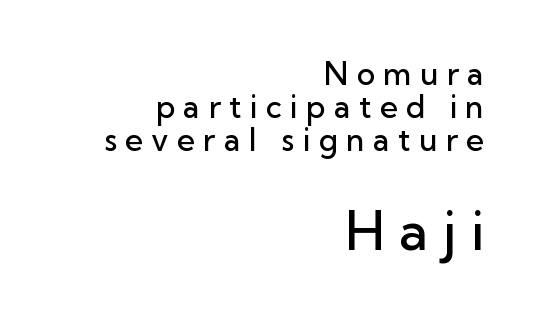
Q: Is the text bold? A: Semi-bold.
Q: Is the text italic (slanted)? A: No, it is upright.
Q: Is the typeface a serif or a sans-serif typeface? A: Sans-serif.
Q: Is the text underlined? A: No.
Q: How is the paragraph aligned? A: Right-aligned.
Q: Is the spacing between letters normal or unusually wide? A: Unusually wide.
Q: Is the spacing between lines tight, normal or loose? A: Tight.
Q: Which block of text is set in a larger size, the first (top) or the second (bottom)? A: The second (bottom) one.
Q: Width (condensed, normal, or wide)? A: Normal.
Q: Stroke contrast? A: Low.
Q: x-height? A: Medium.
Q: Monospaced? A: No.
